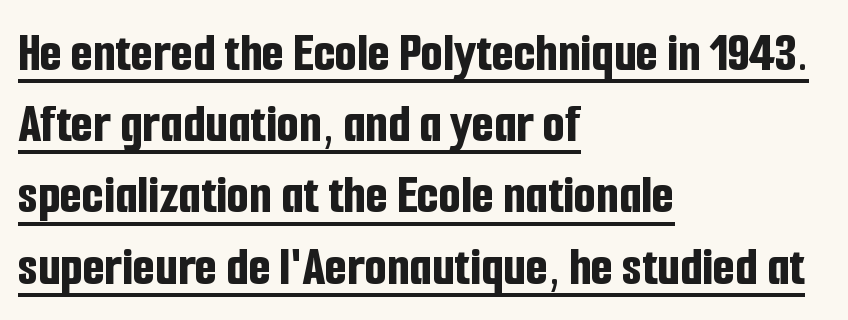
Q: Is the text bold? A: Yes.
Q: Is the text italic (slanted)? A: No, it is upright.
Q: Is the typeface a serif or a sans-serif typeface? A: Sans-serif.
Q: Is the text underlined? A: Yes.
Q: How is the paragraph aligned? A: Left-aligned.
Q: Is the spacing between letters normal or unusually wide? A: Normal.
Q: Is the spacing between lines tight, normal or loose? A: Normal.
Q: Width (condensed, normal, or wide)? A: Condensed.
Q: Stroke contrast? A: Low.
Q: x-height? A: Medium.
Q: Monospaced? A: No.
